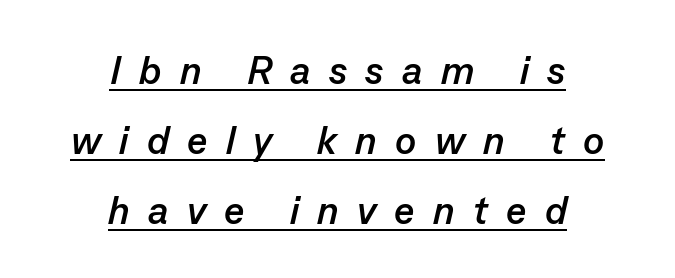
Q: Is the text bold? A: Yes.
Q: Is the text italic (slanted)? A: Yes, it leans right by about 13 degrees.
Q: Is the text underlined? A: Yes.
Q: How is the paragraph aligned? A: Centered.
Q: Is the spacing between letters normal or unusually wide? A: Unusually wide.
Q: Width (condensed, normal, or wide)? A: Normal.
Q: Stroke contrast? A: Low.
Q: x-height? A: Medium.
Q: Monospaced? A: No.
